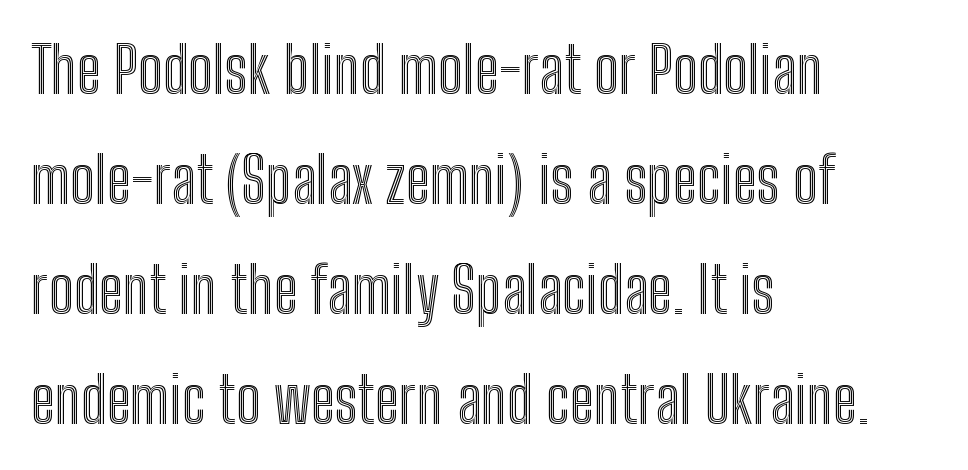
Q: Is the text italic (slanted)? A: No, it is upright.
Q: Is the text underlined? A: No.
Q: How is the paragraph aligned? A: Left-aligned.
Q: Is the spacing between letters normal or unusually wide? A: Normal.
Q: Width (condensed, normal, or wide)? A: Condensed.
Q: x-height? A: Medium.
Q: Monospaced? A: No.
